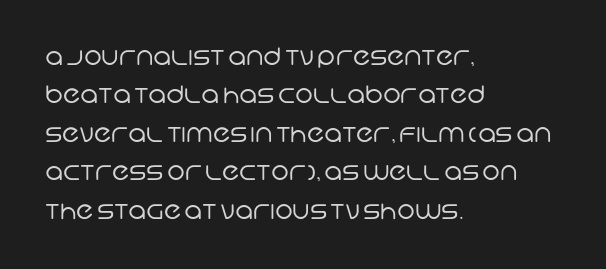
The image shows 24 px text type; set left-aligned, normal line spacing (1.6x), normal letter spacing, not underlined.
